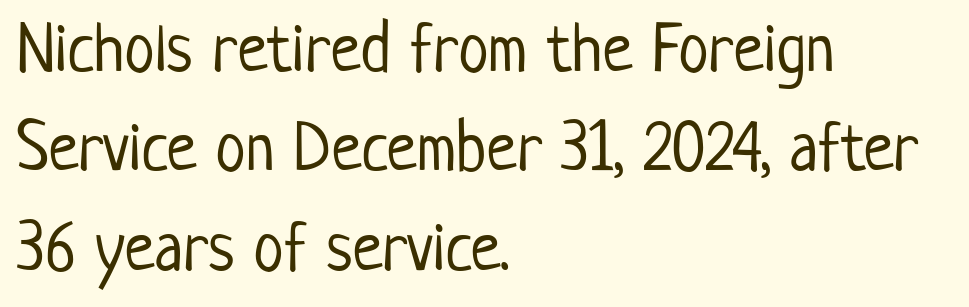
Summary of weight: not heavy and not bold. Regarding leading, the lines here are spaced in the standard way. No word sits above an underline. The type sits square on the baseline with zero lean. This sample has the flowing, uneven cadence of proportional lettering.
